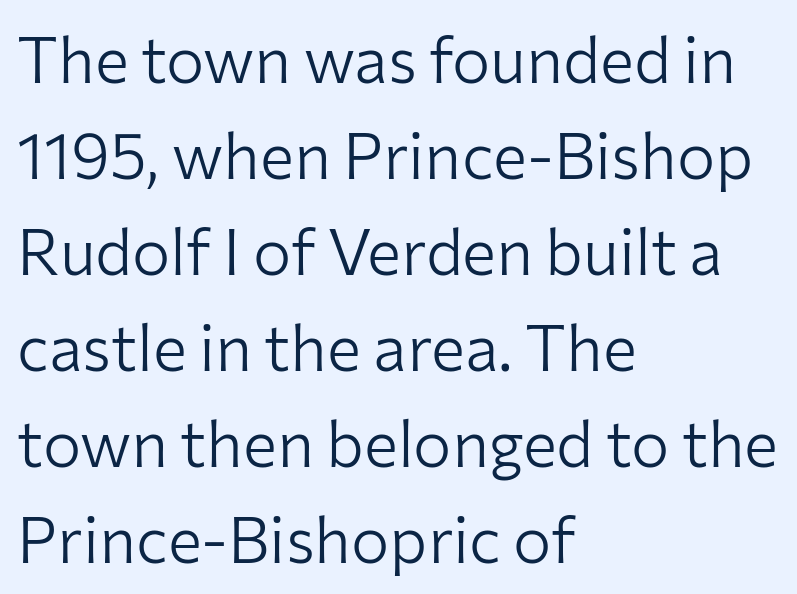
The passage shown is typed in a proportional face where columns would drift. The ragged edge is on the right, which tells us the setting is flush left. Glyph-to-glyph distance matches everyday printed text. Font category for this specimen: sans-serif. Notice how descenders clear the ascenders below comfortably — that's standard leading. Compared with a typical body face, this is equally light or lighter still.
